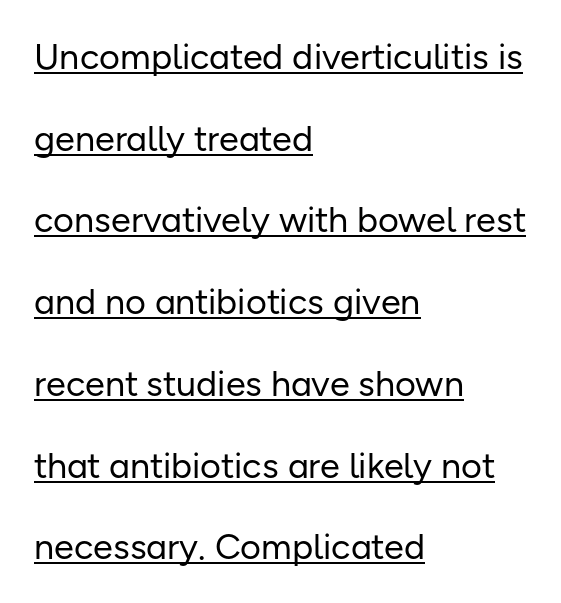
Q: Is the text bold? A: No.
Q: Is the text italic (slanted)? A: No, it is upright.
Q: Is the typeface a serif or a sans-serif typeface? A: Sans-serif.
Q: Is the text underlined? A: Yes.
Q: How is the paragraph aligned? A: Left-aligned.
Q: Is the spacing between letters normal or unusually wide? A: Normal.
Q: Is the spacing between lines tight, normal or loose? A: Loose.
Q: Width (condensed, normal, or wide)? A: Normal.
Q: Stroke contrast? A: Low.
Q: x-height? A: Medium.
Q: Monospaced? A: No.
